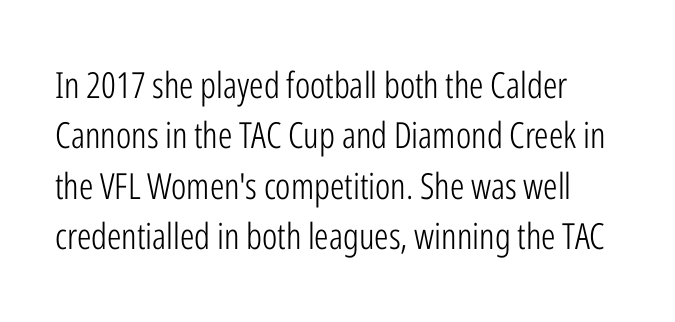
{"serif": "no", "italic": "no", "bold": "no", "weight": "light", "width": "condensed", "stroke_contrast": "low", "x_height": "medium", "monospaced": "no", "underline": "no", "line_spacing": "normal", "line_spacing_ratio": 1.4, "letter_spacing": "normal", "letter_spacing_em": 0.0, "glyph_px": 36}
